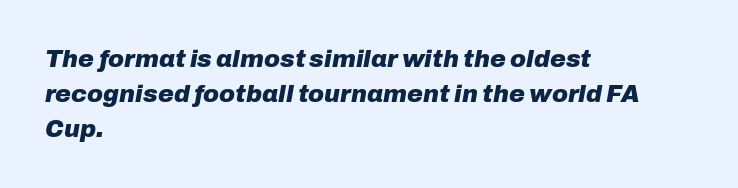
Typeset ragged right — the left edge is the straight one. These lines sit exactly where default settings would place them. These lines carry a lot of weight — the face is fully bold. Quick note: underline off.
